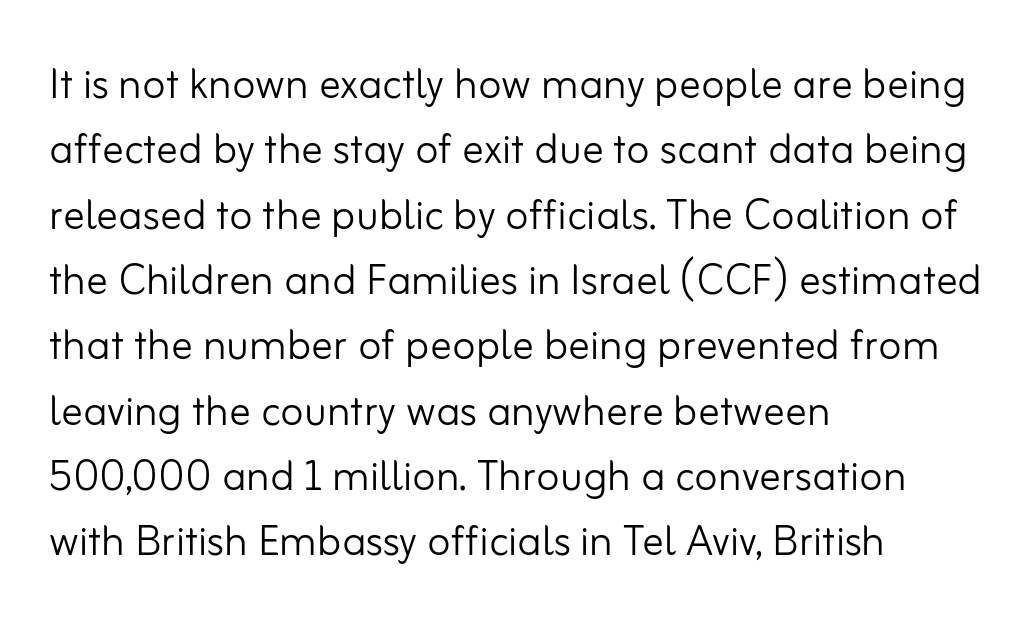
{"serif": "no", "italic": "no", "bold": "no", "weight": "light", "width": "normal", "stroke_contrast": "low", "x_height": "small", "monospaced": "no", "underline": "no", "align": "left", "line_spacing_ratio": 1.21, "letter_spacing": "normal", "letter_spacing_em": 0.0, "glyph_px": 54}
